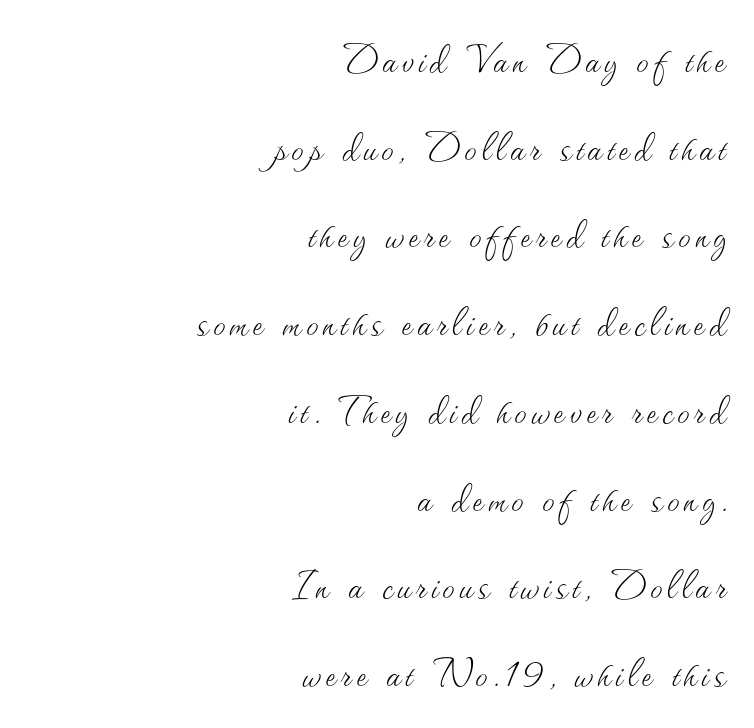
The space beneath each line is pristine and unruled. Weight: regular or lighter. Visually the block forms a straight wall on the right and a jagged coastline on the left. Varying glyph widths throughout — classic text-font behaviour.
